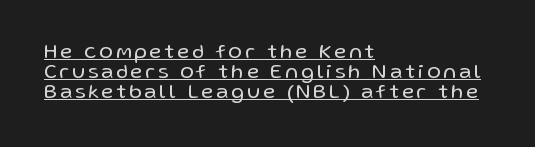
These lines stack with their left ends in a neat column. This is underlined copy, the kind a proofreader might mark for attention. The block of text is dense from top to bottom, with scant space between rows. These glyphs show unthickened strokes, regular width or finer. Ordinary non-slanted type is in use.
